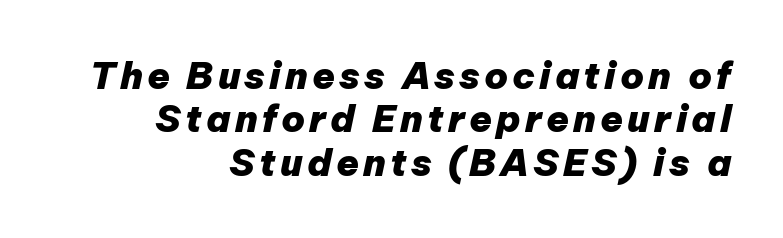
Q: Is the text bold? A: Yes.
Q: Is the text italic (slanted)? A: Yes, it leans right by about 12 degrees.
Q: Is the text underlined? A: No.
Q: How is the paragraph aligned? A: Right-aligned.
Q: Width (condensed, normal, or wide)? A: Normal.
Q: Stroke contrast? A: Low.
Q: x-height? A: Medium.
Q: Monospaced? A: No.
